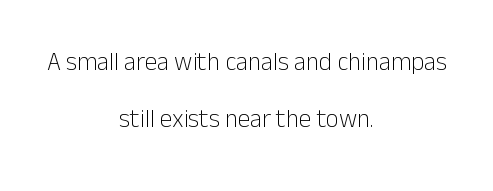
The letters stand straight up with perfectly vertical stems. The letterforms sit shoulder to shoulder at normal distance. This rendering uses center alignment, leaving both contours irregular but symmetric. This block would shrink considerably if given ordinary leading; it's expanded now. Has an underline been added? It has not.
